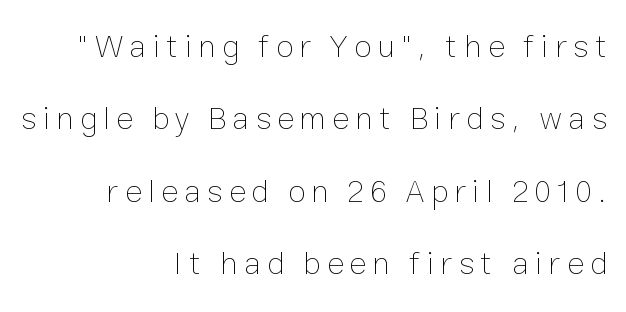
Q: Is the text bold? A: No.
Q: Is the text italic (slanted)? A: No, it is upright.
Q: Is the text underlined? A: No.
Q: How is the paragraph aligned? A: Right-aligned.
Q: Is the spacing between letters normal or unusually wide? A: Unusually wide.
Q: Is the spacing between lines tight, normal or loose? A: Loose.
Q: Width (condensed, normal, or wide)? A: Normal.
Q: Stroke contrast? A: Low.
Q: x-height? A: Medium.
Q: Monospaced? A: No.
